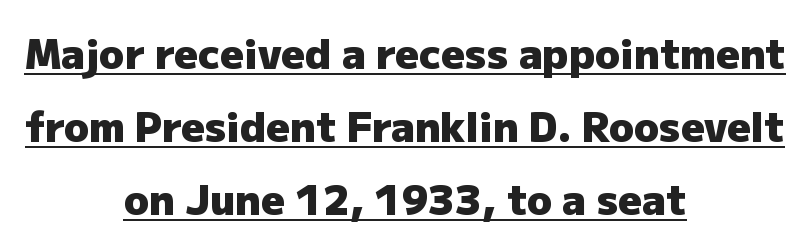
The image shows 41 px heavy sans-serif type, upright; set centered, line spacing 1.78x, normal letter spacing, underlined; low stroke contrast and a medium x-height.
